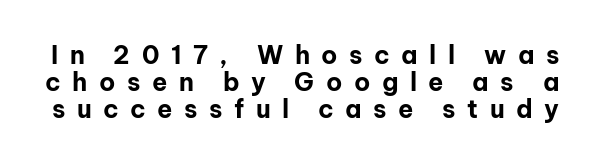
Has an underline been added? It has not. If you drew a line through each stem, it would be perfectly vertical. Honestly, the letter spacing is so wide it's the main thing you notice. Bold? Absolutely — the strokes are thick and heavy. These lines huddle together more closely than default settings would place them.
